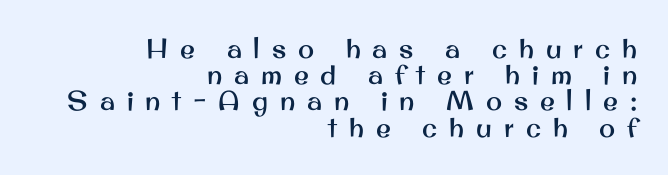
The image shows 27 px text type, upright; set right-aligned, tight line spacing (0.97x), unusually wide letter spacing (+0.44 em), not underlined.
